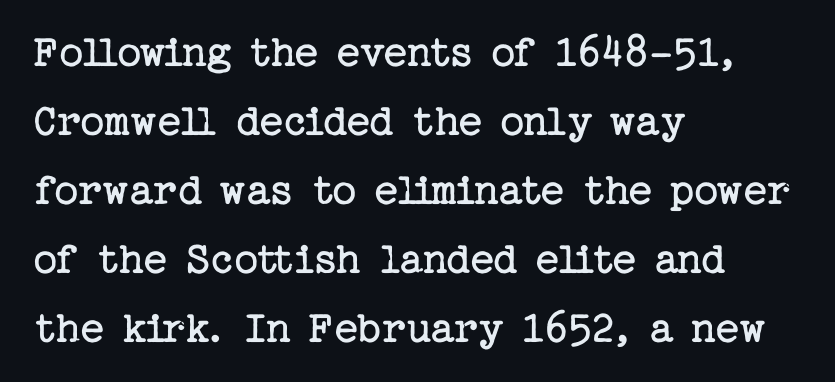
The image shows 47 px regular-weight serif type, upright; set left-aligned, normal line spacing (1.47x), normal letter spacing, not underlined; low stroke contrast and a medium x-height.
